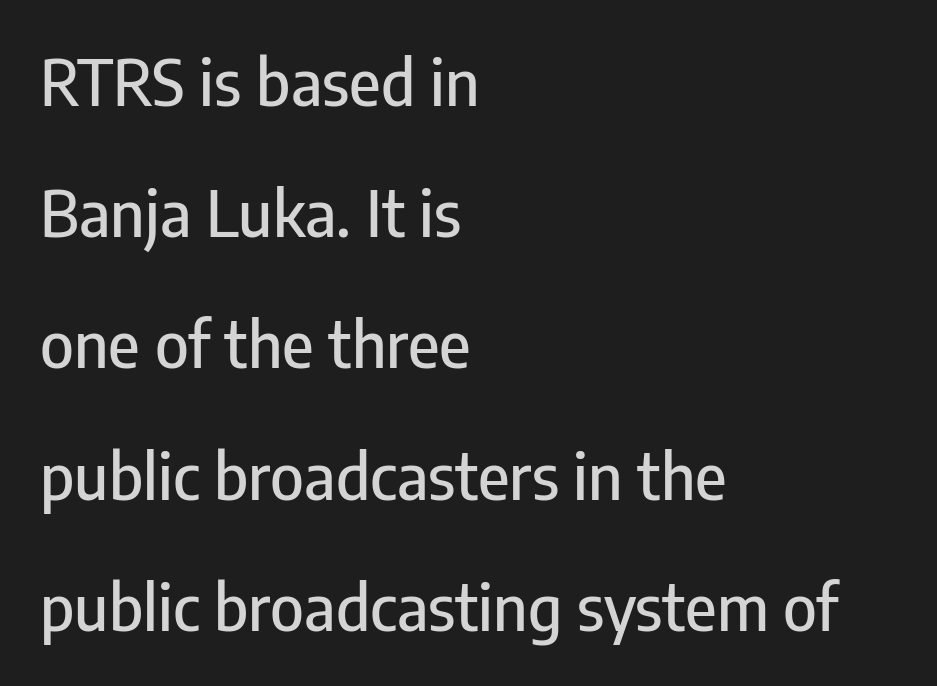
{"serif": "no", "italic": "no", "width": "condensed", "stroke_contrast": "low", "x_height": "medium", "monospaced": "no", "underline": "no", "align": "left", "line_spacing": "loose", "line_spacing_ratio": 2.05, "letter_spacing": "normal", "letter_spacing_em": 0.0, "glyph_px": 64}
